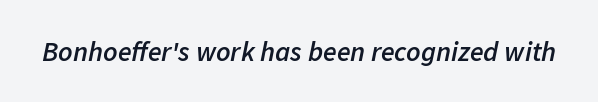
The image shows 28 px semibold type, italic (leaning right); set normal letter spacing, not underlined; low stroke contrast and a medium x-height.
